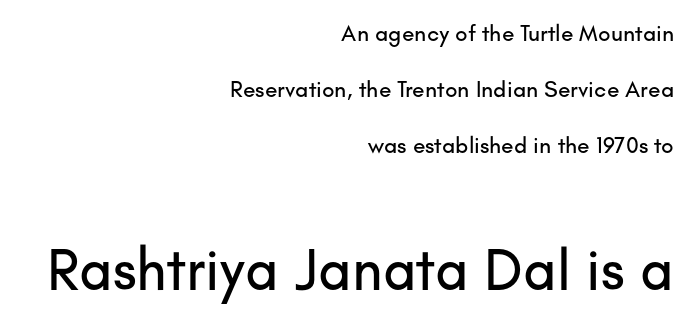
The rendering keeps characters at their native spacing. Type style note: lacks serifs. Character widths vary here, with narrow letters taking less room than wide ones. Nope, not italic — everything's standing straight. The passage shown is not underscored anywhere. Does the bottom block carry the larger type? Yes, it does.
